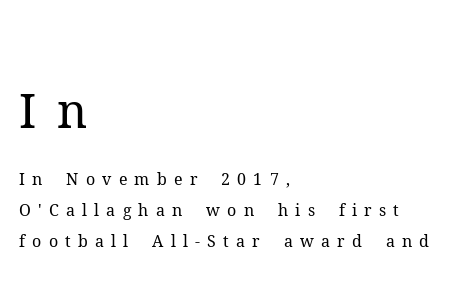
{"serif": "yes", "italic": "no", "bold": "no", "weight": "regular", "width": "normal", "stroke_contrast": "medium", "x_height": "medium", "monospaced": "no", "underline": "no", "align": "left", "line_spacing": "loose", "line_spacing_ratio": 1.94, "letter_spacing": "wide", "letter_spacing_em": 0.45, "larger_block": "first", "size_ratio": 2.94, "glyph_px": 47}
